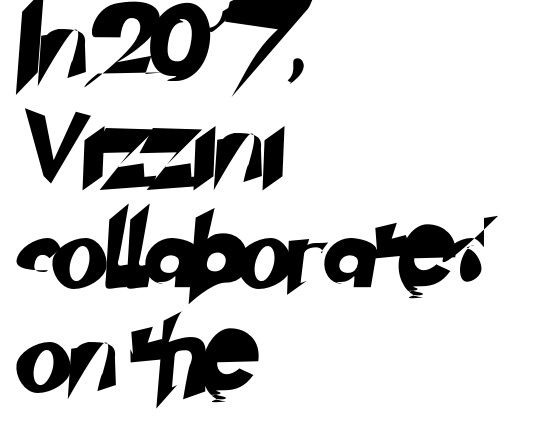
Q: Is the typeface a serif or a sans-serif typeface? A: Sans-serif.
Q: Is the text underlined? A: No.
Q: How is the paragraph aligned? A: Left-aligned.
Q: Is the spacing between letters normal or unusually wide? A: Normal.
Q: Is the spacing between lines tight, normal or loose? A: Normal.
Q: Width (condensed, normal, or wide)? A: Normal.
Q: Stroke contrast? A: Low.
Q: x-height? A: Small.
Q: Monospaced? A: No.
